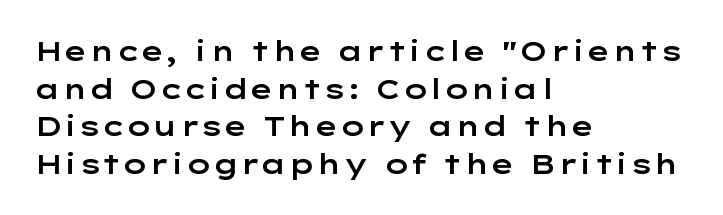
{"italic": "no", "underline": "no", "align": "left", "line_spacing": "normal", "line_spacing_ratio": 1.39, "letter_spacing": "normal", "letter_spacing_em": 0.0, "glyph_px": 27}
